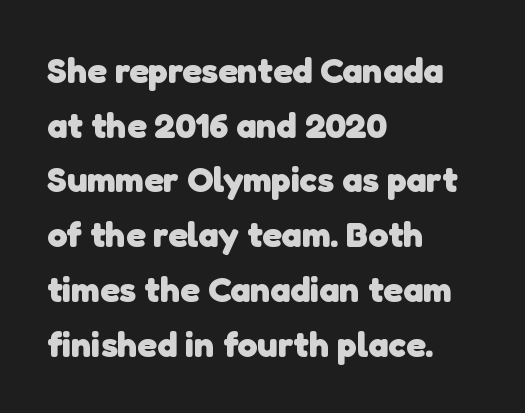
Q: Is the text bold? A: Yes.
Q: Is the typeface a serif or a sans-serif typeface? A: Sans-serif.
Q: Is the text underlined? A: No.
Q: How is the paragraph aligned? A: Left-aligned.
Q: Is the spacing between letters normal or unusually wide? A: Normal.
Q: Is the spacing between lines tight, normal or loose? A: Normal.
Q: Width (condensed, normal, or wide)? A: Normal.
Q: Stroke contrast? A: Low.
Q: x-height? A: Medium.
Q: Monospaced? A: No.
